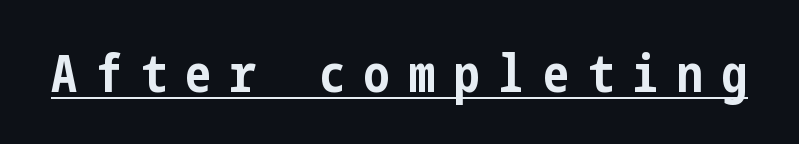
The sample has been set heavy, in full bold. The passage shown has open, widely tracked lettering throughout. Upright lettering throughout. I'd call this a sans setting — the letters go barefoot. Honestly, the underline is the first thing you notice here.
